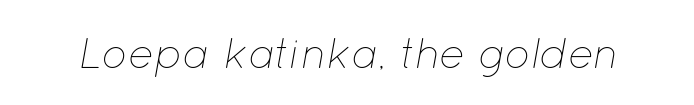
Q: Is the text bold? A: No.
Q: Is the text italic (slanted)? A: Yes, it leans right by about 12 degrees.
Q: Is the text underlined? A: No.
Q: Is the spacing between letters normal or unusually wide? A: Normal.
Q: Width (condensed, normal, or wide)? A: Normal.
Q: Stroke contrast? A: Low.
Q: x-height? A: Medium.
Q: Monospaced? A: No.
